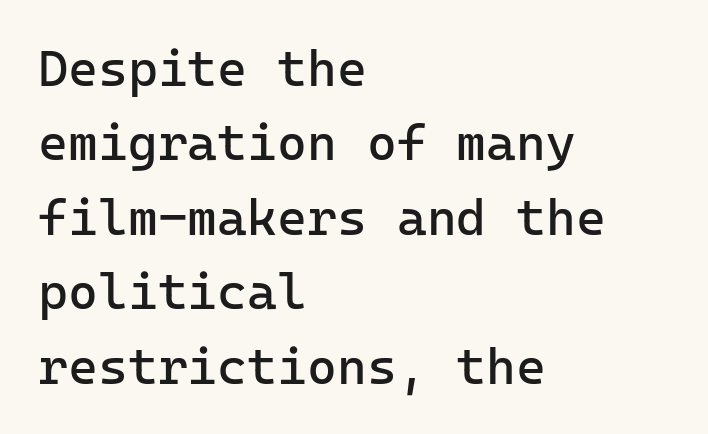
The image shows 51 px regular-weight sans-serif type, upright, monospaced; set left-aligned, normal line spacing (1.46x), normal letter spacing, not underlined; low stroke contrast and a medium x-height.
